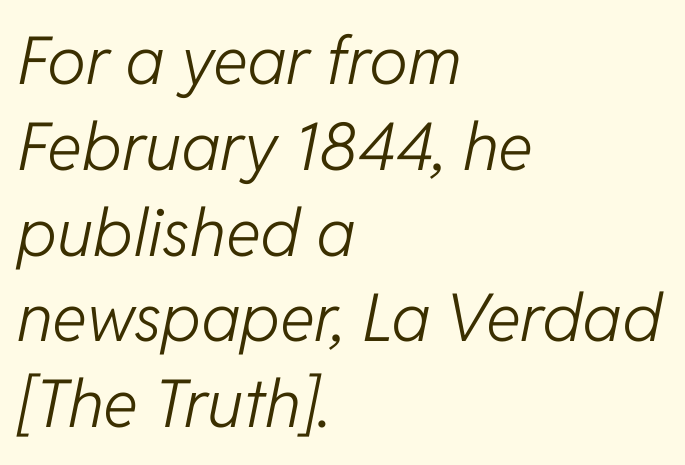
The image shows 66 px light type, italic (leaning right); set left-aligned, normal line spacing (1.3x), normal letter spacing, not underlined; low stroke contrast and a medium x-height.
